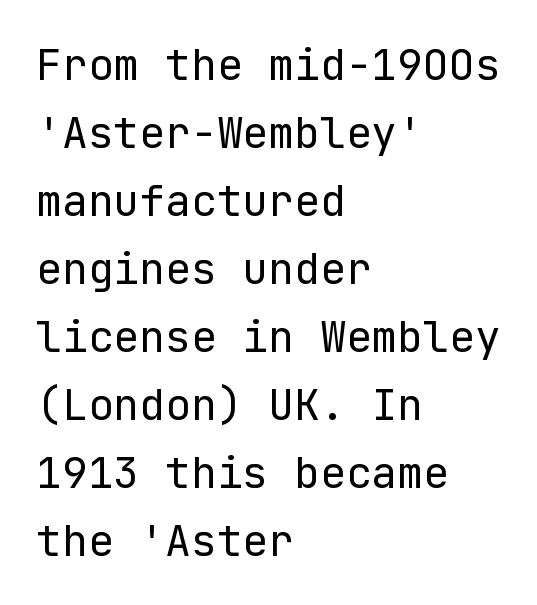
Q: Is the text bold? A: No.
Q: Is the text italic (slanted)? A: No, it is upright.
Q: Is the typeface a serif or a sans-serif typeface? A: Sans-serif.
Q: Is the text underlined? A: No.
Q: How is the paragraph aligned? A: Left-aligned.
Q: Is the spacing between letters normal or unusually wide? A: Normal.
Q: Is the spacing between lines tight, normal or loose? A: Normal.
Q: Width (condensed, normal, or wide)? A: Normal.
Q: Stroke contrast? A: Low.
Q: x-height? A: Medium.
